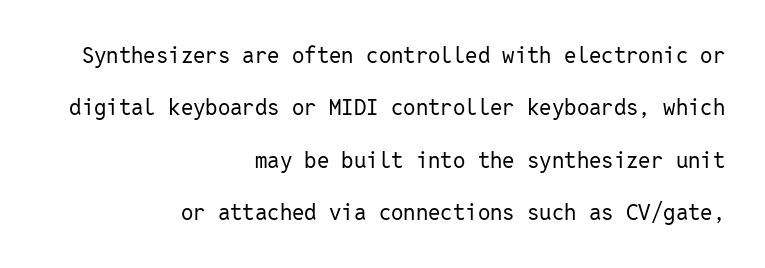
All the whitespace from short lines collects on the left. This is not heavy type; no bold has been used. Glyph-to-glyph distance matches everyday printed text. This sample trades compactness for vertical openness between lines.
